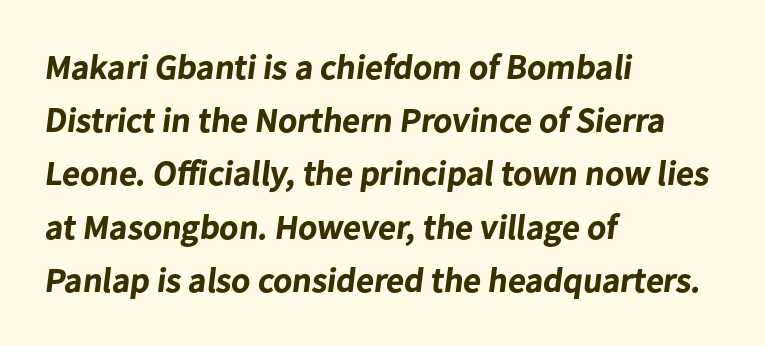
Q: Is the text bold? A: Yes.
Q: Is the typeface a serif or a sans-serif typeface? A: Sans-serif.
Q: Is the text underlined? A: No.
Q: How is the paragraph aligned? A: Left-aligned.
Q: Is the spacing between letters normal or unusually wide? A: Normal.
Q: Is the spacing between lines tight, normal or loose? A: Normal.
Q: Width (condensed, normal, or wide)? A: Normal.
Q: Stroke contrast? A: Low.
Q: x-height? A: Medium.
Q: Monospaced? A: No.
